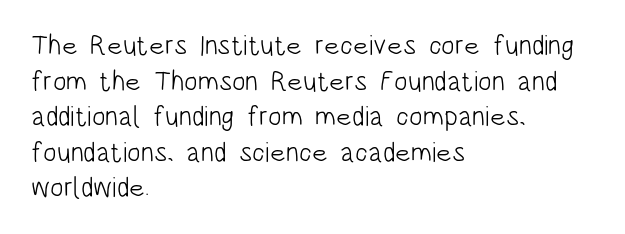
Is there any slant? The stems are plumb. The rendering keeps characters at their native spacing. Summary of weight: not heavy and not bold. These lines are rendered in a variable-pitch font.
